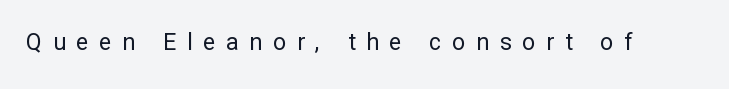
Q: Is the text bold? A: No.
Q: Is the text italic (slanted)? A: No, it is upright.
Q: Is the text underlined? A: No.
Q: Is the spacing between letters normal or unusually wide? A: Unusually wide.
